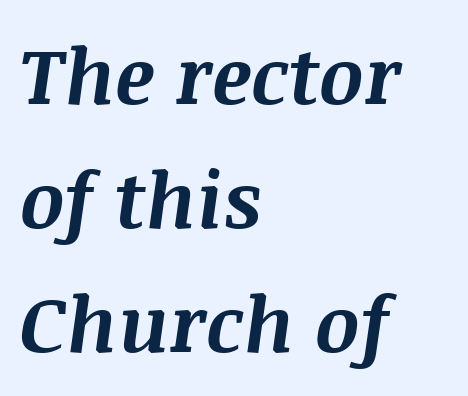
{"italic": "yes", "lean": "right", "slant_degrees": 8, "bold": "yes", "weight": "bold", "width": "normal", "stroke_contrast": "medium", "x_height": "large", "monospaced": "no", "underline": "no", "align": "left", "line_spacing": "normal", "line_spacing_ratio": 1.59, "letter_spacing": "normal", "letter_spacing_em": 0.0, "glyph_px": 78}
